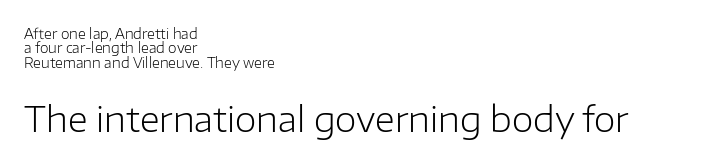
Inter-character spacing is left at the font's built-in metrics. Rendered with straight, roman letterforms. Each letter keeps its own natural width here, so spacing adapts to shape. These lines are set flush left with a ragged right edge.
